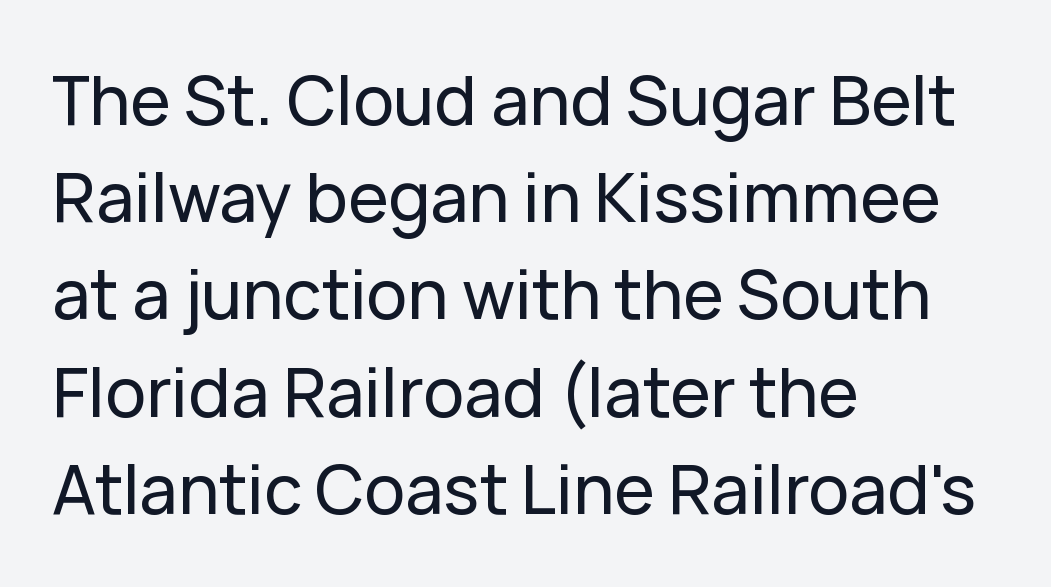
{"serif": "no", "italic": "no", "width": "normal", "stroke_contrast": "low", "x_height": "medium", "monospaced": "no", "underline": "no", "align": "left", "line_spacing": "normal", "line_spacing_ratio": 1.43, "letter_spacing": "normal", "letter_spacing_em": 0.0, "glyph_px": 68}
